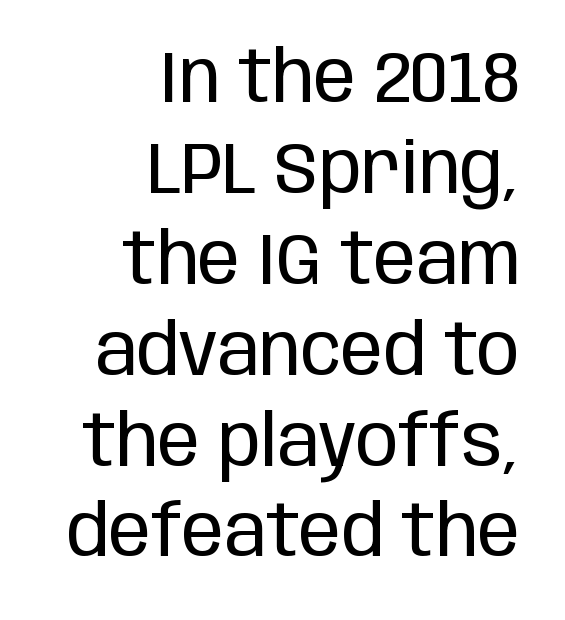
Q: Is the text bold? A: No.
Q: Is the text italic (slanted)? A: No, it is upright.
Q: Is the typeface a serif or a sans-serif typeface? A: Sans-serif.
Q: Is the text underlined? A: No.
Q: How is the paragraph aligned? A: Right-aligned.
Q: Is the spacing between letters normal or unusually wide? A: Normal.
Q: Is the spacing between lines tight, normal or loose? A: Normal.
Q: Width (condensed, normal, or wide)? A: Condensed.
Q: Stroke contrast? A: Low.
Q: x-height? A: Large.
Q: Monospaced? A: No.
